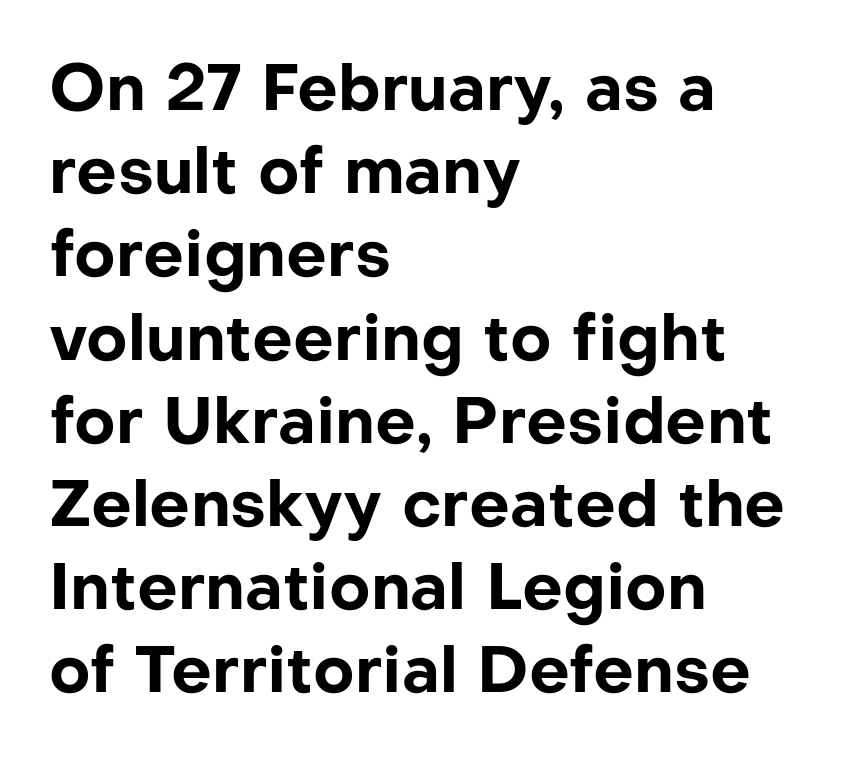
{"serif": "no", "italic": "no", "bold": "yes", "weight": "bold", "width": "normal", "stroke_contrast": "low", "x_height": "medium", "monospaced": "no", "underline": "no", "align": "left", "line_spacing": "normal", "line_spacing_ratio": 1.3, "letter_spacing": "normal", "letter_spacing_em": 0.0, "glyph_px": 64}
